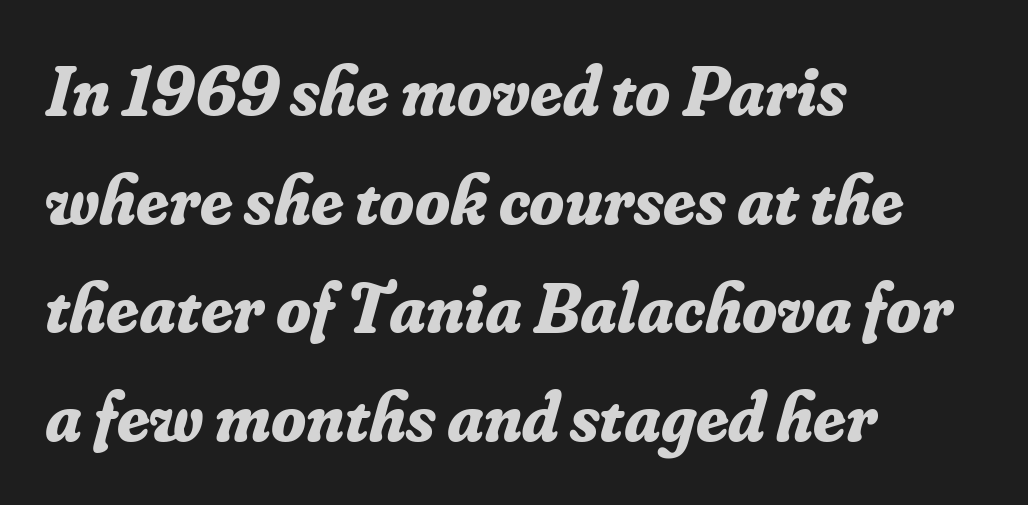
Q: Is the text bold? A: Yes.
Q: Is the text italic (slanted)? A: Yes, it leans right by about 16 degrees.
Q: Is the typeface a serif or a sans-serif typeface? A: Serif.
Q: Is the text underlined? A: No.
Q: How is the paragraph aligned? A: Left-aligned.
Q: Is the spacing between letters normal or unusually wide? A: Normal.
Q: Is the spacing between lines tight, normal or loose? A: Normal.
Q: Width (condensed, normal, or wide)? A: Normal.
Q: Stroke contrast? A: Low.
Q: x-height? A: Small.
Q: Monospaced? A: No.
